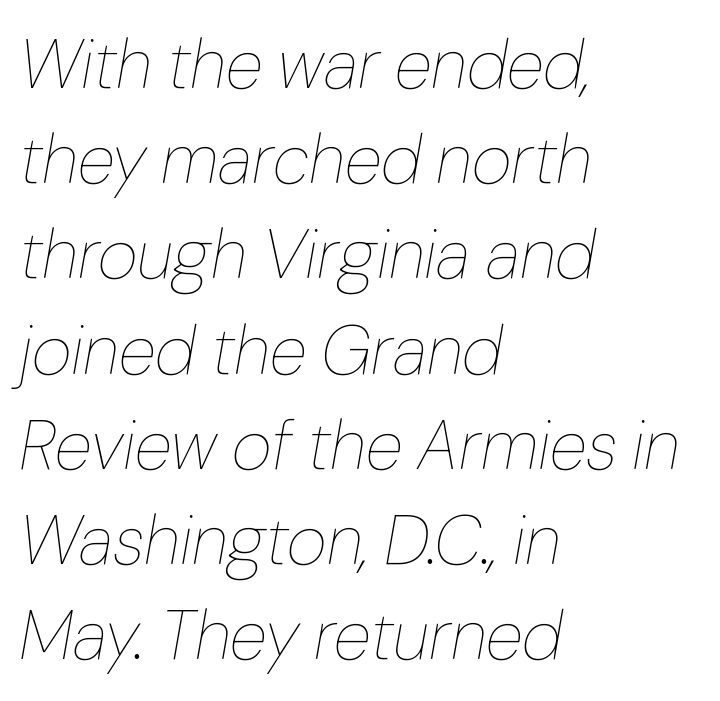
Q: Is the text bold? A: No.
Q: Is the text italic (slanted)? A: Yes, it leans right by about 10 degrees.
Q: Is the text underlined? A: No.
Q: How is the paragraph aligned? A: Left-aligned.
Q: Is the spacing between letters normal or unusually wide? A: Normal.
Q: Is the spacing between lines tight, normal or loose? A: Normal.
Q: Width (condensed, normal, or wide)? A: Normal.
Q: Stroke contrast? A: Low.
Q: x-height? A: Medium.
Q: Monospaced? A: No.
